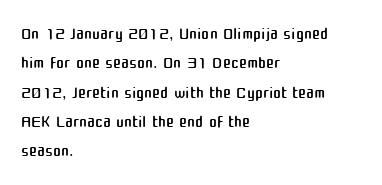
Q: Is the text bold? A: No.
Q: Is the text italic (slanted)? A: No, it is upright.
Q: Is the text underlined? A: No.
Q: How is the paragraph aligned? A: Left-aligned.
Q: Is the spacing between letters normal or unusually wide? A: Normal.
